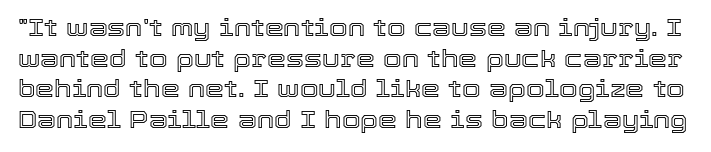
{"italic": "no", "underline": "no", "line_spacing": "normal", "line_spacing_ratio": 1.28, "letter_spacing": "normal", "letter_spacing_em": 0.0, "glyph_px": 24}
